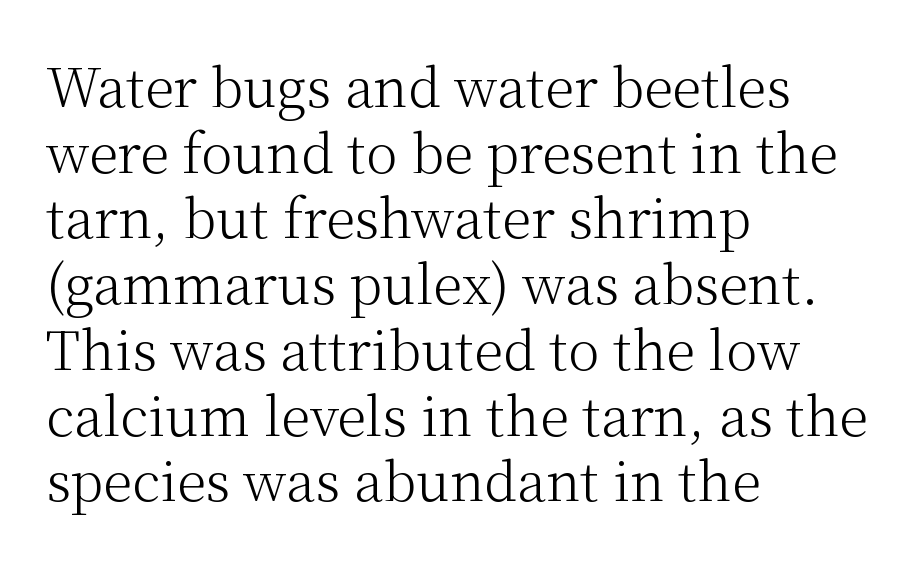
The image shows 53 px light serif type, upright; set left-aligned, line spacing 1.24x, normal letter spacing, not underlined; medium stroke contrast and a medium x-height.
